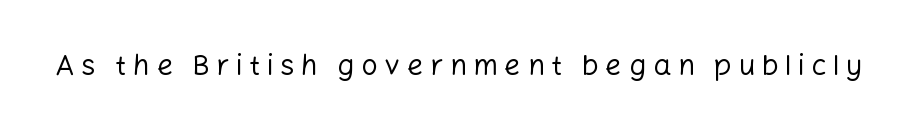
The image shows 29 px regular-weight sans-serif type, upright; set unusually wide letter spacing (+0.22 em), not underlined; low stroke contrast and a medium x-height.
